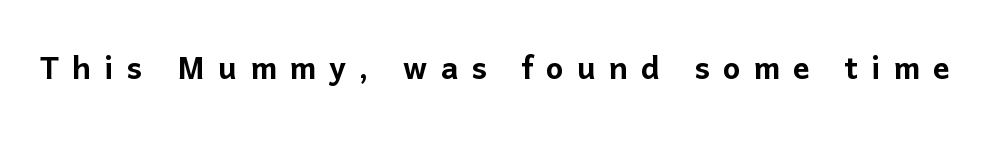
Look at the bottom of the vertical strokes: they stop flat, with no serifs. Every stem runs plumb, perpendicular to the baseline. Has an underline been added? It has not. The letters are spread apart with noticeably loose tracking. Varying glyph widths throughout — classic text-font behaviour.
